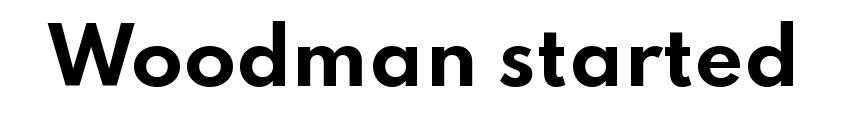
Q: Is the text bold? A: Yes.
Q: Is the text italic (slanted)? A: No, it is upright.
Q: Is the typeface a serif or a sans-serif typeface? A: Sans-serif.
Q: Is the text underlined? A: No.
Q: Is the spacing between letters normal or unusually wide? A: Normal.
Q: Width (condensed, normal, or wide)? A: Wide.
Q: Stroke contrast? A: Low.
Q: x-height? A: Small.
Q: Monospaced? A: No.
